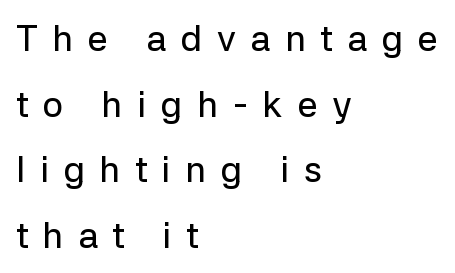
Q: Is the text italic (slanted)? A: No, it is upright.
Q: Is the typeface a serif or a sans-serif typeface? A: Sans-serif.
Q: Is the text underlined? A: No.
Q: How is the paragraph aligned? A: Left-aligned.
Q: Is the spacing between letters normal or unusually wide? A: Unusually wide.
Q: Width (condensed, normal, or wide)? A: Normal.
Q: Stroke contrast? A: Low.
Q: x-height? A: Medium.
Q: Monospaced? A: No.
